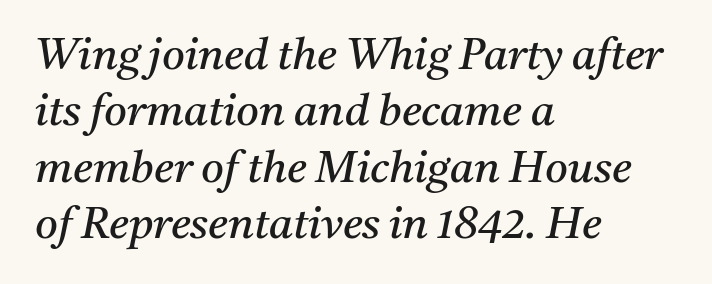
This rendering uses left alignment, leaving the right contour irregular. Check under the words: just untouched page. Each letter keeps its own natural width here, so spacing adapts to shape. The glyphs in this specimen are seriffed. Stems here are at most as thick as an everyday book face.
